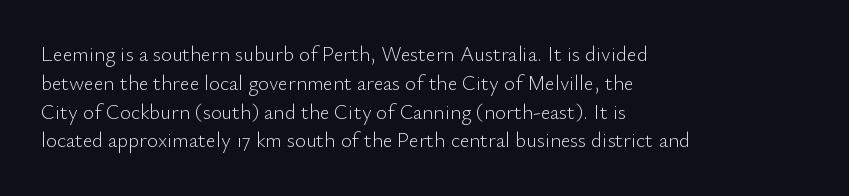
Each new line begins a customary step beneath the previous one. Stems here are at most as thick as an everyday book face. Words appear dense and cohesive because spacing is normal. Descenders hang freely into open space. The axis of the letterforms is exactly vertical.
